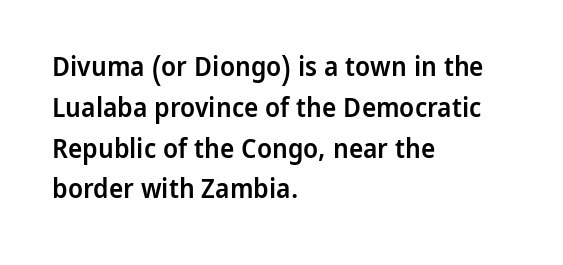
{"italic": "no", "bold": "semi", "underline": "no", "align": "left", "line_spacing": "normal", "line_spacing_ratio": 1.51, "letter_spacing": "normal", "letter_spacing_em": 0.0, "glyph_px": 27}
